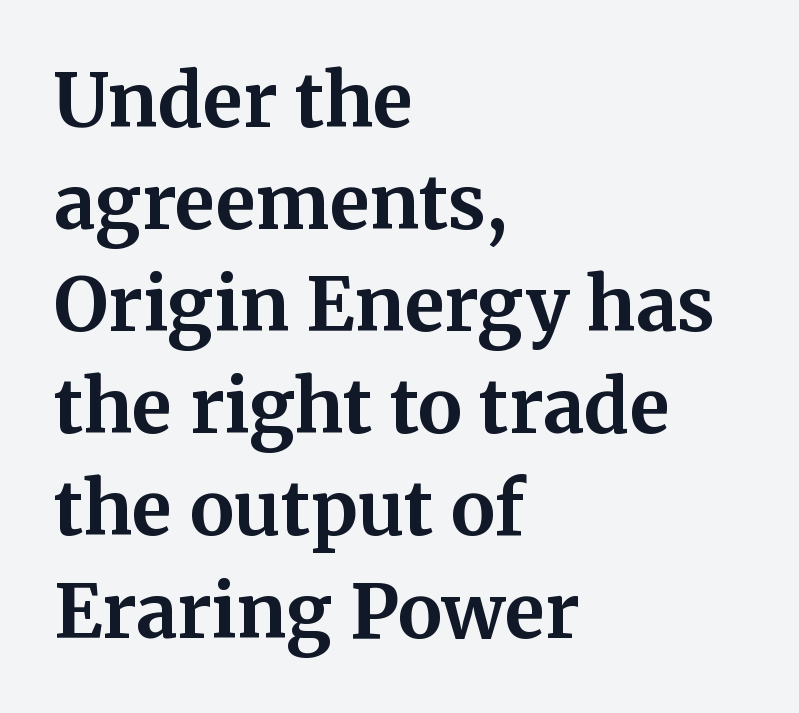
The letterforms sit shoulder to shoulder at normal distance. The sample has been set heavy, in full bold. This sample uses an upright cut, with every glyph sitting square on the baseline. Type style note: has serifs. Think of a printed novel: that variable character pitch is what you see here. Check under the words: just untouched page.
